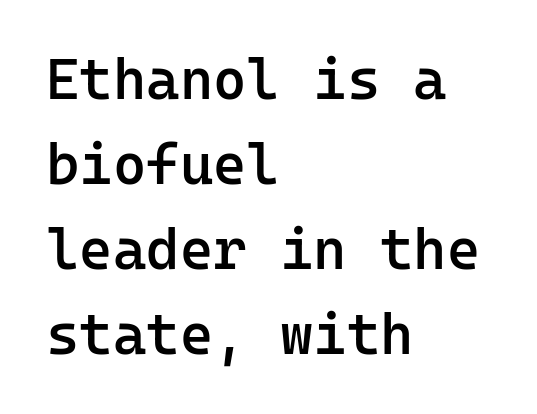
{"serif": "no", "italic": "no", "bold": "semi", "weight": "semibold", "width": "normal", "stroke_contrast": "low", "x_height": "medium", "monospaced": "yes", "underline": "no", "align": "left", "line_spacing": "normal", "line_spacing_ratio": 1.49, "letter_spacing": "normal", "letter_spacing_em": 0.0, "glyph_px": 57}
